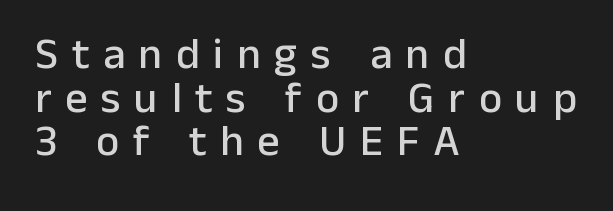
These lines have a slow, spaced-out rhythm from letter to letter. What's the leading like? Squeezed, with rows nearly overlapping. Leftover space on each line is placed entirely after the last word. Every stem runs plumb, perpendicular to the baseline. Honestly, there is no underline to notice here at all.
